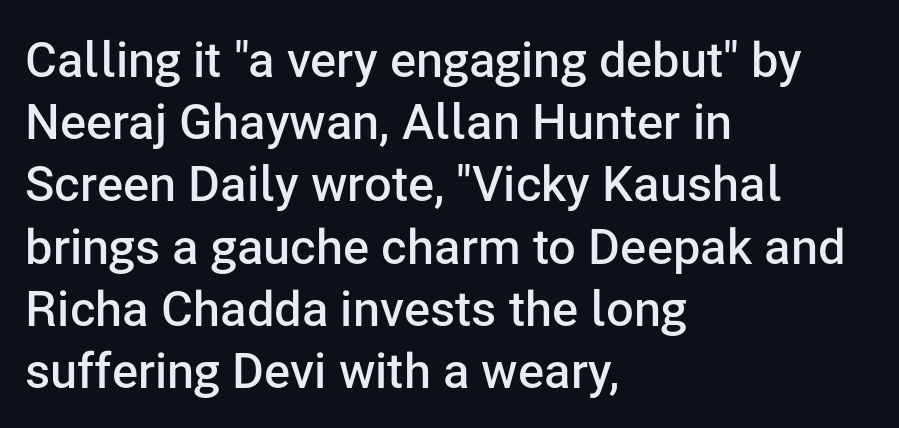
{"serif": "no", "italic": "no", "bold": "semi", "weight": "semibold", "width": "normal", "stroke_contrast": "low", "x_height": "medium", "monospaced": "no", "underline": "no", "align": "left", "line_spacing": "normal", "line_spacing_ratio": 1.27, "letter_spacing": "normal", "letter_spacing_em": 0.0, "glyph_px": 49}
